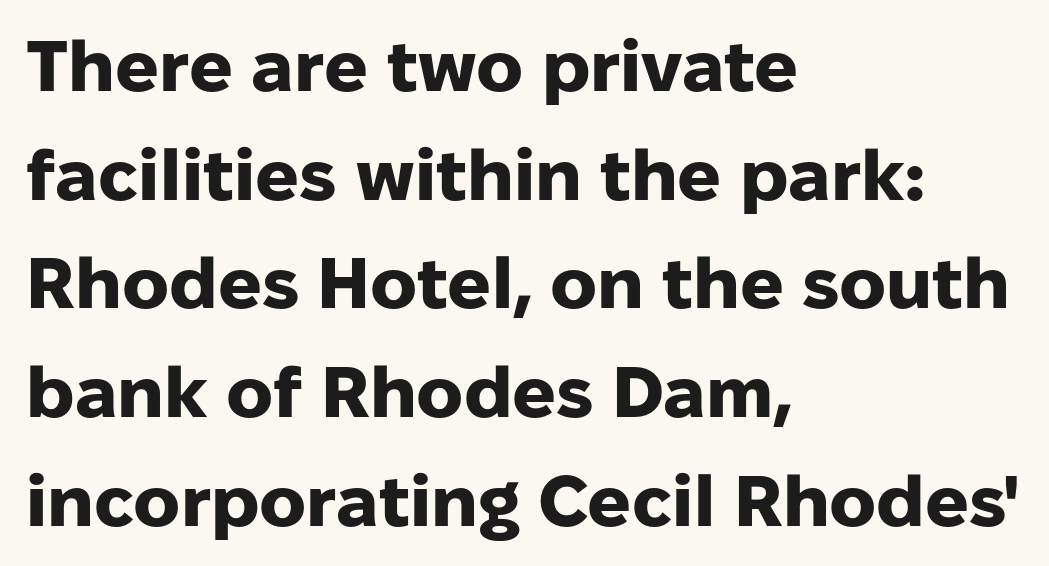
Compared with typical body copy, the letter spacing here is the same. This rendering uses left alignment, leaving the right contour irregular. Serifs: no, the terminals of the letterforms are clean. Students, observe: this is what conventionally led text looks like. Plain, unruled lines of type. The face used here has the dense, thick strokes of a bold.
